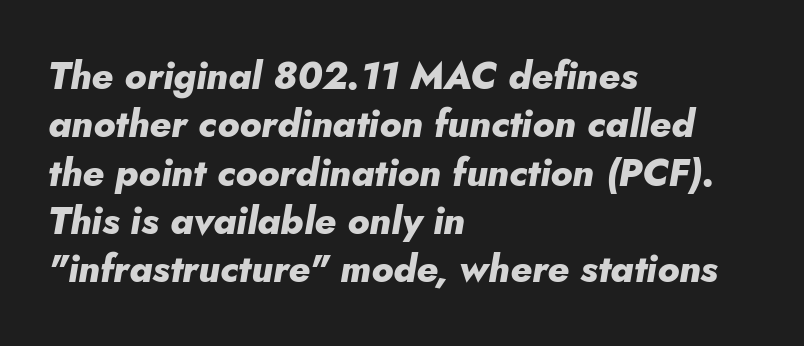
The image shows 38 px heavy type, italic (leaning right); set left-aligned, normal line spacing (1.27x), normal letter spacing, not underlined; low stroke contrast and a small x-height.
